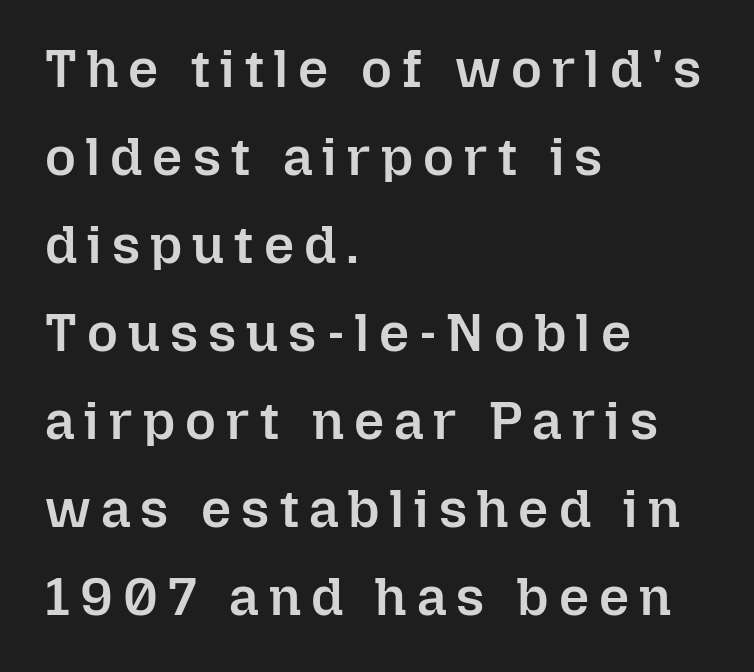
Q: Is the text bold? A: Semi-bold.
Q: Is the text italic (slanted)? A: No, it is upright.
Q: Is the text underlined? A: No.
Q: How is the paragraph aligned? A: Left-aligned.
Q: Is the spacing between lines tight, normal or loose? A: Normal.
Q: Width (condensed, normal, or wide)? A: Normal.
Q: Stroke contrast? A: Low.
Q: x-height? A: Medium.
Q: Monospaced? A: No.
